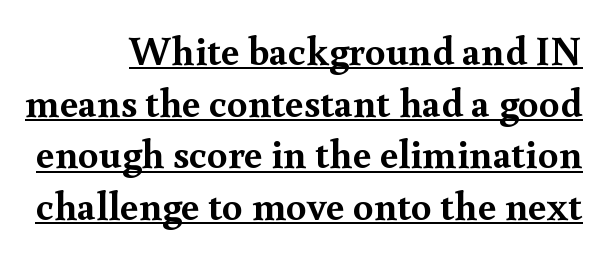
Q: Is the text bold? A: Yes.
Q: Is the text italic (slanted)? A: No, it is upright.
Q: Is the typeface a serif or a sans-serif typeface? A: Serif.
Q: Is the text underlined? A: Yes.
Q: Is the spacing between letters normal or unusually wide? A: Normal.
Q: Is the spacing between lines tight, normal or loose? A: Normal.
Q: Width (condensed, normal, or wide)? A: Normal.
Q: x-height? A: Small.
Q: Monospaced? A: No.
